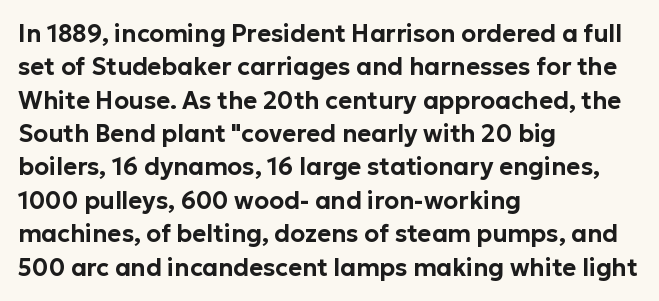
{"italic": "no", "underline": "no", "align": "left", "line_spacing": "normal", "line_spacing_ratio": 1.39, "letter_spacing": "normal", "letter_spacing_em": 0.0, "glyph_px": 24}
